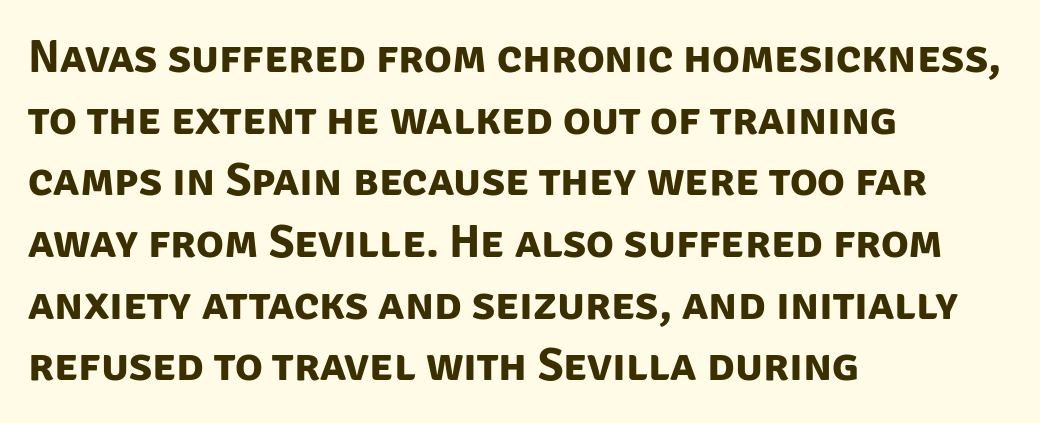
Left-aligned paragraph, ragged on the right. Strong, thick strokes mark this as bold type. Does extra space separate the letters? No, they use regular spacing. Whoever set this chose a conventional vertical rhythm.
